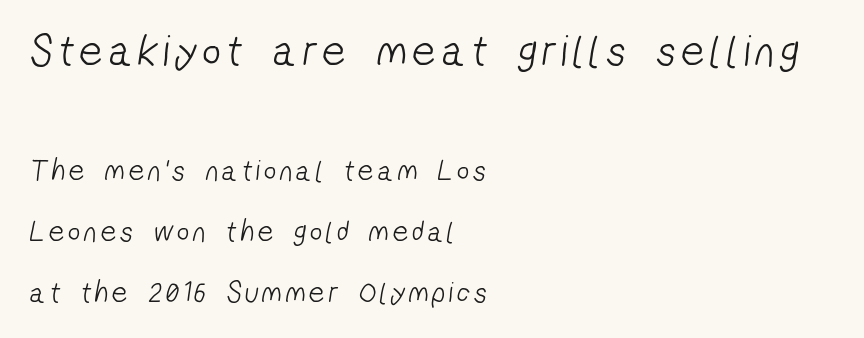
{"serif": "no", "bold": "no", "weight": "light", "width": "condensed", "stroke_contrast": "low", "x_height": "medium", "monospaced": "no", "underline": "no", "align": "left", "line_spacing": "loose", "line_spacing_ratio": 2.03, "larger_block": "first", "size_ratio": 1.5, "glyph_px": 45}
